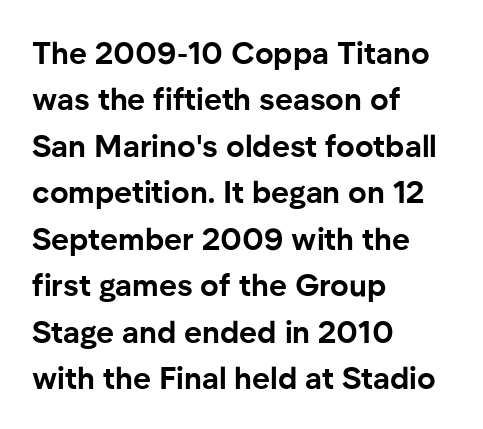
The image shows 31 px bold sans-serif type, upright; set left-aligned, normal line spacing (1.5x), normal letter spacing, not underlined; low stroke contrast and a medium x-height.
